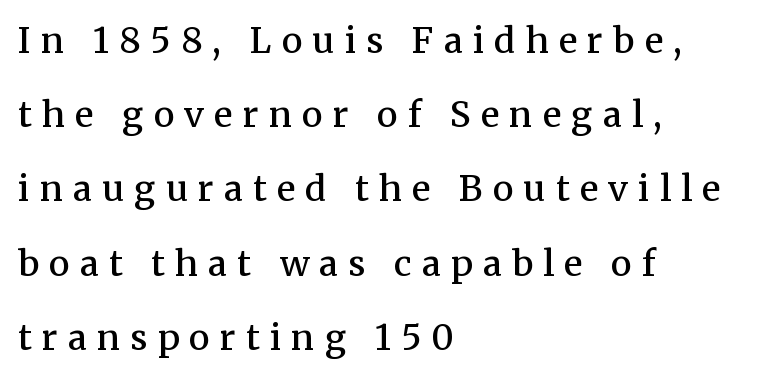
The image shows 35 px semibold serif type, upright; set left-aligned, loose line spacing (2.12x), unusually wide letter spacing (+0.29 em), not underlined; medium stroke contrast and a medium x-height.
